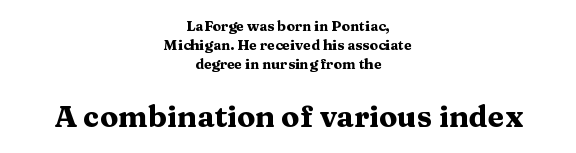
Q: Is the text bold? A: Yes.
Q: Is the text italic (slanted)? A: No, it is upright.
Q: Is the typeface a serif or a sans-serif typeface? A: Serif.
Q: Is the text underlined? A: No.
Q: How is the paragraph aligned? A: Centered.
Q: Is the spacing between letters normal or unusually wide? A: Normal.
Q: Is the spacing between lines tight, normal or loose? A: Normal.
Q: Which block of text is set in a larger size, the first (top) or the second (bottom)? A: The second (bottom) one.
Q: Width (condensed, normal, or wide)? A: Wide.
Q: Stroke contrast? A: Medium.
Q: x-height? A: Medium.
Q: Monospaced? A: No.
